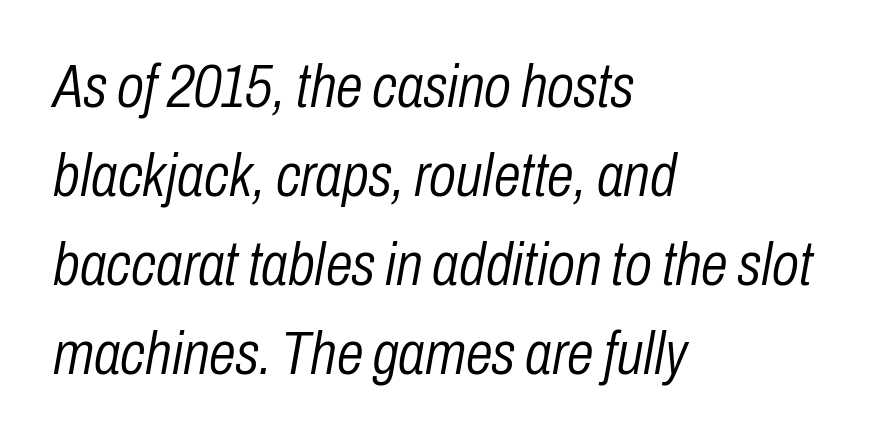
Looking at the ascenders, they clearly lean. Character widths vary here, with narrow letters taking less room than wide ones. The leading is moderate, giving the passage an even texture. Decoration check: the copy has no underline.
